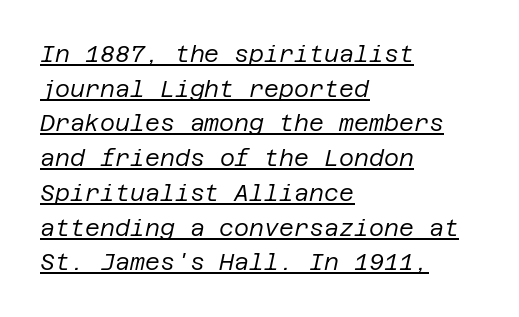
{"italic": "yes", "lean": "right", "slant_degrees": 12, "bold": "no", "underline": "yes", "align": "left", "line_spacing": "normal", "line_spacing_ratio": 1.51, "letter_spacing": "normal", "letter_spacing_em": 0.0, "glyph_px": 23}
